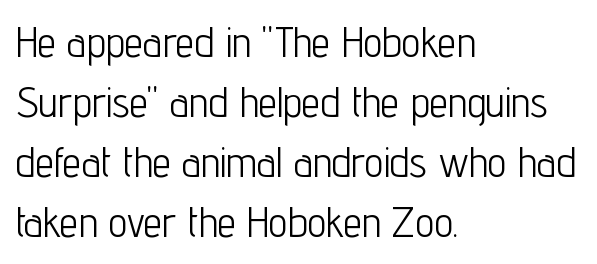
Q: Is the text bold? A: No.
Q: Is the text italic (slanted)? A: No, it is upright.
Q: Is the typeface a serif or a sans-serif typeface? A: Sans-serif.
Q: Is the text underlined? A: No.
Q: How is the paragraph aligned? A: Left-aligned.
Q: Is the spacing between letters normal or unusually wide? A: Normal.
Q: Is the spacing between lines tight, normal or loose? A: Normal.
Q: Width (condensed, normal, or wide)? A: Condensed.
Q: Stroke contrast? A: Low.
Q: x-height? A: Medium.
Q: Monospaced? A: No.
